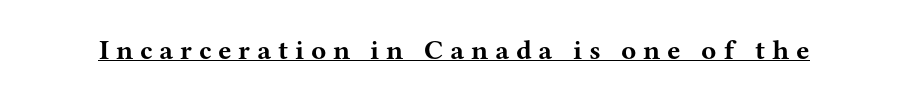
{"serif": "yes", "italic": "no", "bold": "yes", "weight": "bold", "width": "wide", "stroke_contrast": "medium", "x_height": "medium", "monospaced": "no", "underline": "yes", "letter_spacing": "wide", "letter_spacing_em": 0.24, "glyph_px": 28}
